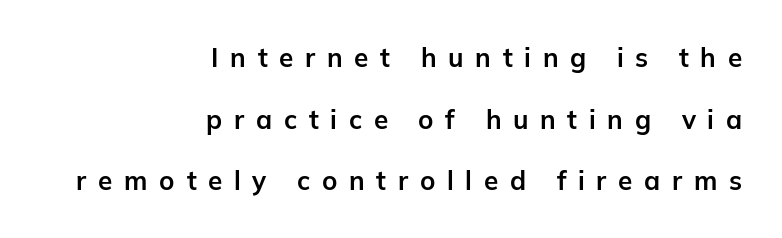
{"italic": "no", "bold": "yes", "underline": "no", "align": "right", "line_spacing": "loose", "line_spacing_ratio": 2.37, "letter_spacing": "wide", "letter_spacing_em": 0.45, "glyph_px": 26}
